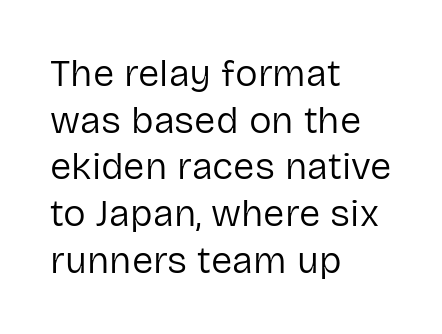
{"serif": "no", "italic": "no", "bold": "no", "weight": "regular", "width": "normal", "stroke_contrast": "low", "x_height": "medium", "monospaced": "no", "underline": "no", "align": "left", "line_spacing_ratio": 1.23, "letter_spacing": "normal", "letter_spacing_em": 0.0, "glyph_px": 38}
